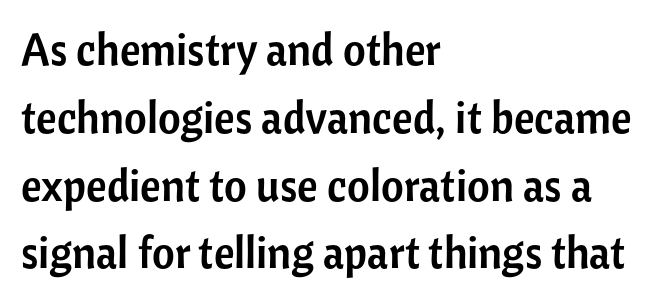
{"serif": "no", "italic": "no", "width": "normal", "stroke_contrast": "low", "x_height": "medium", "monospaced": "no", "underline": "no", "align": "left", "line_spacing": "normal", "line_spacing_ratio": 1.54, "letter_spacing": "normal", "letter_spacing_em": 0.0, "glyph_px": 44}
